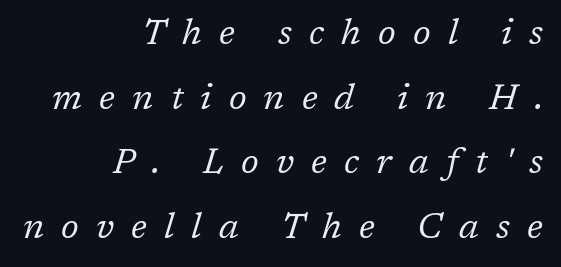
{"serif": "yes", "italic": "yes", "lean": "right", "slant_degrees": 17, "bold": "no", "weight": "regular", "width": "normal", "stroke_contrast": "low", "x_height": "medium", "monospaced": "no", "underline": "no", "align": "right", "line_spacing_ratio": 1.85, "letter_spacing": "wide", "letter_spacing_em": 0.49, "glyph_px": 35}
